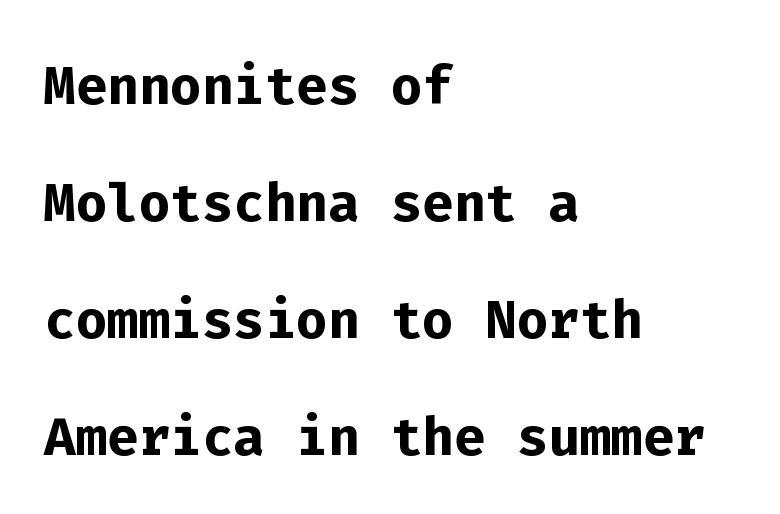
Q: Is the text bold? A: Yes.
Q: Is the text italic (slanted)? A: No, it is upright.
Q: Is the typeface a serif or a sans-serif typeface? A: Sans-serif.
Q: Is the text underlined? A: No.
Q: How is the paragraph aligned? A: Left-aligned.
Q: Is the spacing between letters normal or unusually wide? A: Normal.
Q: Is the spacing between lines tight, normal or loose? A: Normal.
Q: Width (condensed, normal, or wide)? A: Normal.
Q: Stroke contrast? A: Low.
Q: x-height? A: Medium.
Q: Monospaced? A: Yes.
